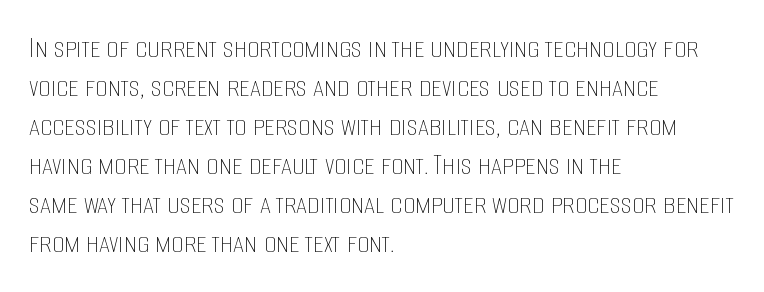
{"italic": "no", "bold": "no", "weight": "thin", "width": "condensed", "stroke_contrast": "low", "x_height": "large", "monospaced": "no", "underline": "no", "align": "left", "line_spacing": "normal", "line_spacing_ratio": 1.26, "letter_spacing": "normal", "letter_spacing_em": 0.0, "glyph_px": 31}
